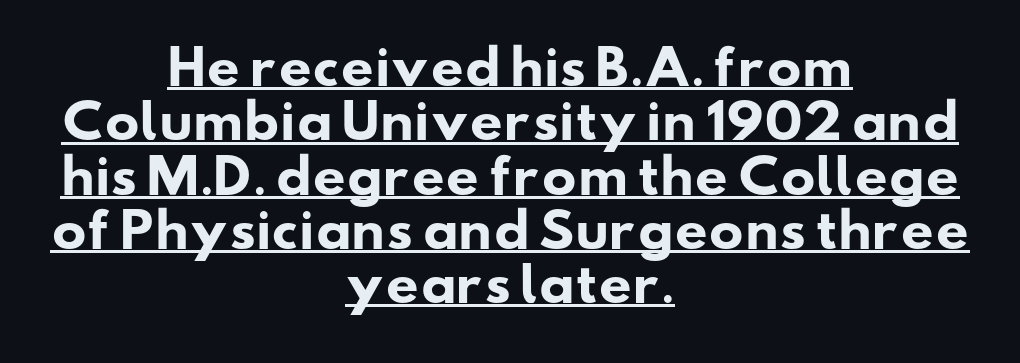
The letters carry no serifs — their stems end cleanly without finishing strokes. This is underlined copy, the kind a proofreader might mark for attention. The letters sit at their default tracking, neither squeezed nor spread. The rag falls on both sides of this text block equally. This is heavy type, rendered in bold.
